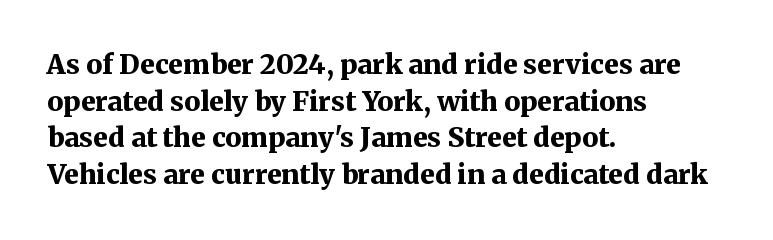
Q: Is the text bold? A: Yes.
Q: Is the text italic (slanted)? A: No, it is upright.
Q: Is the text underlined? A: No.
Q: How is the paragraph aligned? A: Left-aligned.
Q: Is the spacing between letters normal or unusually wide? A: Normal.
Q: Is the spacing between lines tight, normal or loose? A: Normal.
